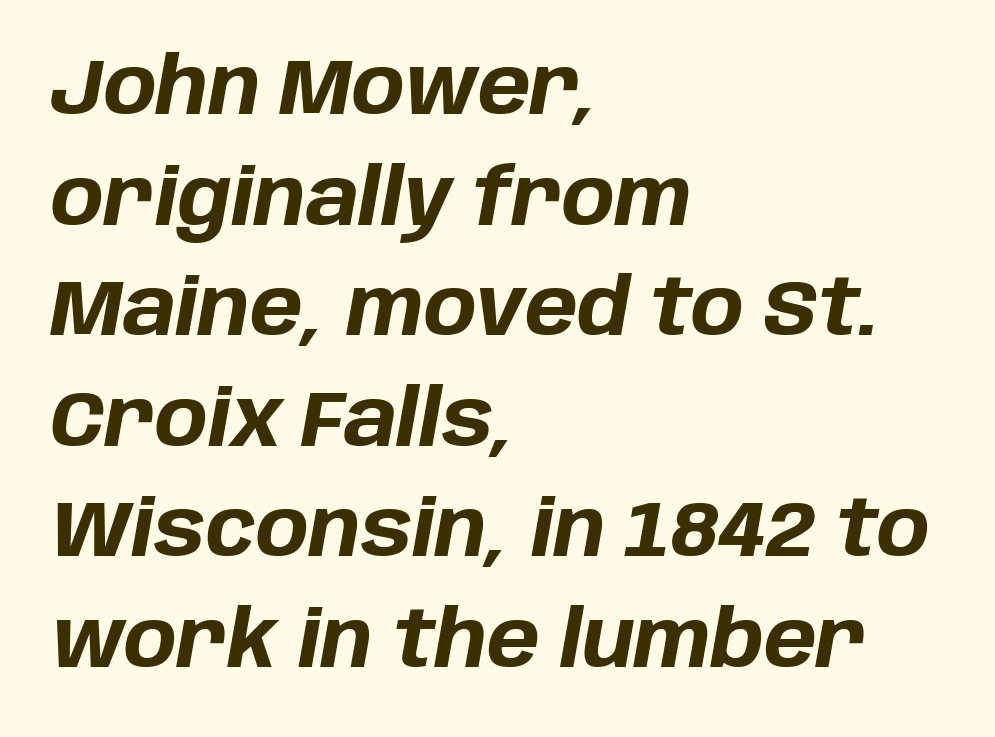
The image shows 79 px bold type, italic (leaning right); set left-aligned, normal line spacing (1.4x), normal letter spacing, not underlined; low stroke contrast and a large x-height.
